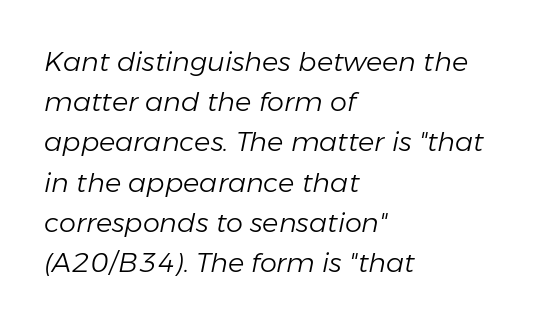
{"italic": "yes", "lean": "right", "slant_degrees": 11, "bold": "no", "underline": "no", "align": "left", "line_spacing": "normal", "line_spacing_ratio": 1.49, "letter_spacing": "normal", "letter_spacing_em": 0.0, "glyph_px": 27}
